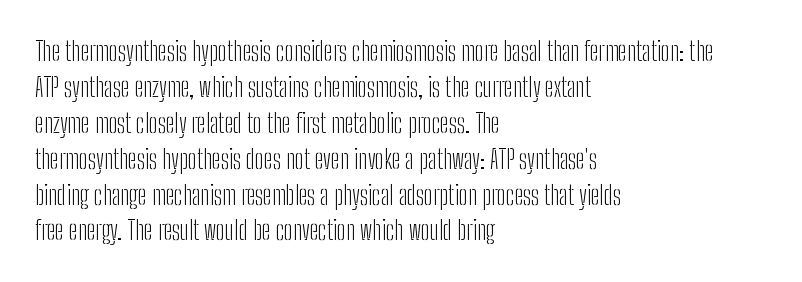
The characters are drawn with everyday or finer stroke widths. Line beginnings align vertically; line endings do not. Rule under the text: the space is simply empty. Words appear dense and cohesive because spacing is normal. Whoever set this chose a conventional vertical rhythm. Rendered with straight, roman letterforms.
